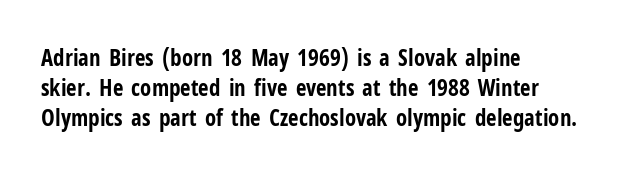
The image shows 23 px bold type, upright; set left-aligned, normal line spacing (1.31x), normal letter spacing, not underlined.
